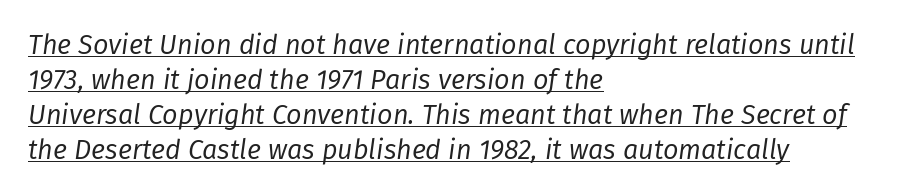
Students, note that the glyphs here touch the page at normal intervals. The sample's only ornament is a line tracing under the words. These lines sit exactly where default settings would place them. Tall strokes in this sample are angled rather than plumb.
